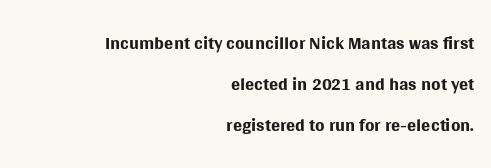
{"italic": "no", "bold": "no", "underline": "no", "align": "right", "line_spacing": "normal", "line_spacing_ratio": 1.52, "letter_spacing": "normal", "letter_spacing_em": 0.0, "glyph_px": 27}
